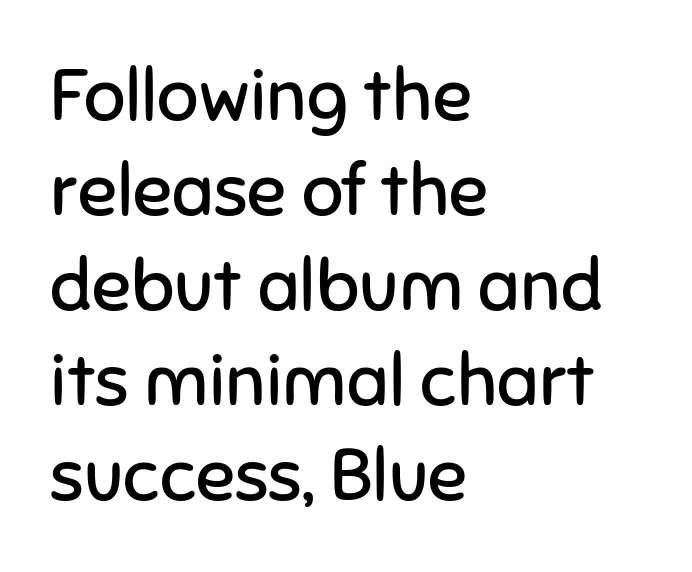
{"serif": "no", "italic": "no", "bold": "no", "weight": "regular", "width": "normal", "stroke_contrast": "low", "x_height": "medium", "monospaced": "no", "underline": "no", "align": "left", "line_spacing": "normal", "line_spacing_ratio": 1.3, "letter_spacing": "normal", "letter_spacing_em": 0.0, "glyph_px": 73}
